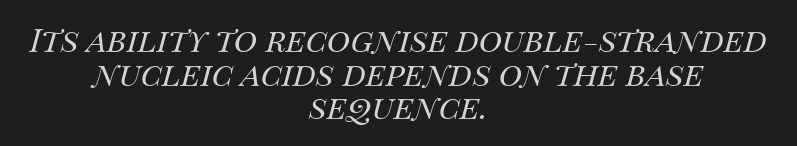
Q: Is the text bold? A: No.
Q: Is the text italic (slanted)? A: Yes, it leans right by about 14 degrees.
Q: Is the text underlined? A: No.
Q: How is the paragraph aligned? A: Centered.
Q: Is the spacing between letters normal or unusually wide? A: Normal.
Q: Is the spacing between lines tight, normal or loose? A: Tight.
Q: Width (condensed, normal, or wide)? A: Normal.
Q: Stroke contrast? A: Medium.
Q: x-height? A: Large.
Q: Monospaced? A: No.
